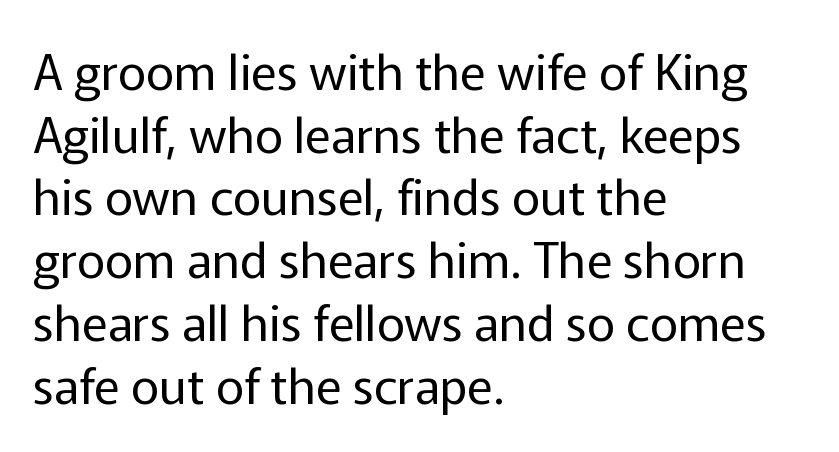
The image shows 49 px regular-weight sans-serif type, upright; set left-aligned, normal line spacing (1.28x), normal letter spacing, not underlined; low stroke contrast and a medium x-height.
